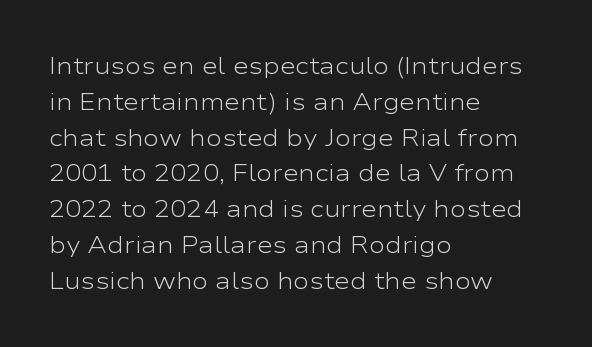
Q: Is the text bold? A: No.
Q: Is the text italic (slanted)? A: No, it is upright.
Q: Is the text underlined? A: No.
Q: How is the paragraph aligned? A: Left-aligned.
Q: Is the spacing between letters normal or unusually wide? A: Normal.
Q: Is the spacing between lines tight, normal or loose? A: Normal.
